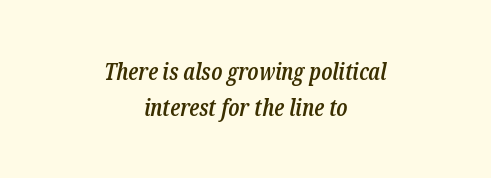
The image shows 23 px text type, italic (leaning right); set centered, normal line spacing (1.55x), normal letter spacing, not underlined.
